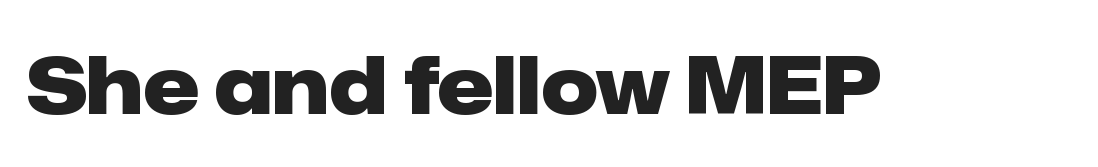
The image shows 79 px heavy sans-serif type, upright; set normal letter spacing, not underlined; low stroke contrast and a medium x-height.
